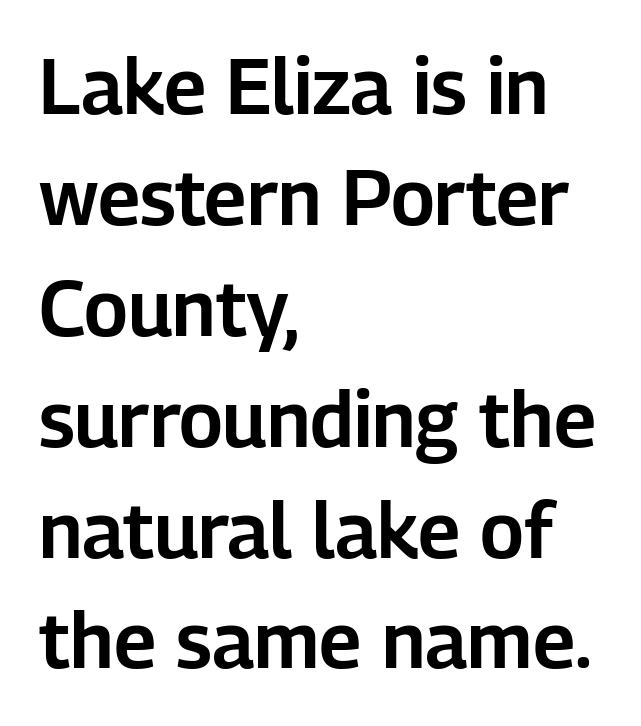
Q: Is the text italic (slanted)? A: No, it is upright.
Q: Is the typeface a serif or a sans-serif typeface? A: Sans-serif.
Q: Is the text underlined? A: No.
Q: How is the paragraph aligned? A: Left-aligned.
Q: Is the spacing between letters normal or unusually wide? A: Normal.
Q: Is the spacing between lines tight, normal or loose? A: Normal.
Q: Width (condensed, normal, or wide)? A: Normal.
Q: Stroke contrast? A: Low.
Q: x-height? A: Medium.
Q: Monospaced? A: No.
